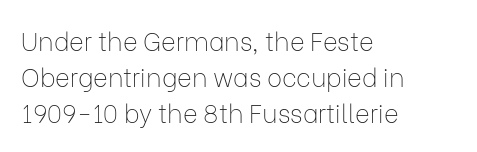
The image shows 25 px text type, upright; set left-aligned, normal line spacing (1.45x), normal letter spacing, not underlined.
